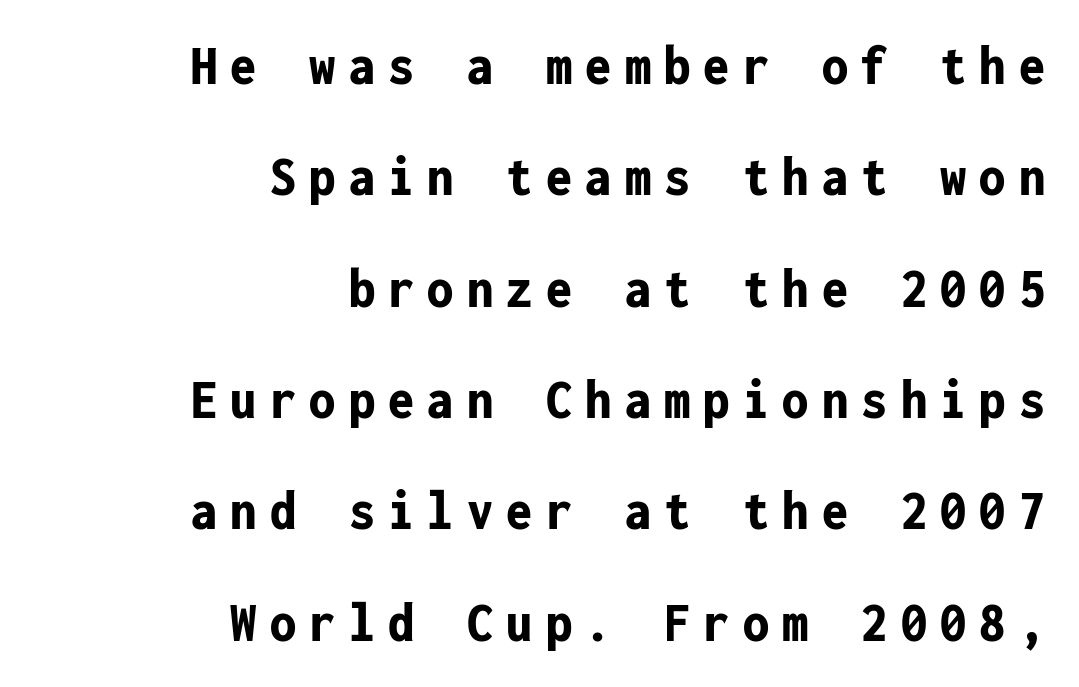
Q: Is the text bold? A: Yes.
Q: Is the text italic (slanted)? A: No, it is upright.
Q: Is the typeface a serif or a sans-serif typeface? A: Sans-serif.
Q: Is the text underlined? A: No.
Q: How is the paragraph aligned? A: Right-aligned.
Q: Is the spacing between letters normal or unusually wide? A: Unusually wide.
Q: Is the spacing between lines tight, normal or loose? A: Loose.
Q: Width (condensed, normal, or wide)? A: Condensed.
Q: Stroke contrast? A: Low.
Q: x-height? A: Medium.
Q: Monospaced? A: Yes.
